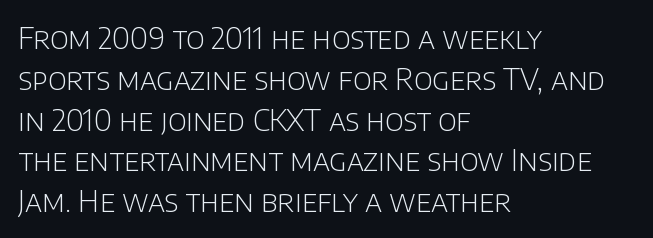
{"serif": "no", "italic": "no", "bold": "no", "weight": "light", "width": "normal", "stroke_contrast": "low", "x_height": "large", "monospaced": "no", "underline": "no", "align": "left", "line_spacing": "normal", "line_spacing_ratio": 1.36, "letter_spacing": "normal", "letter_spacing_em": 0.0, "glyph_px": 30}
